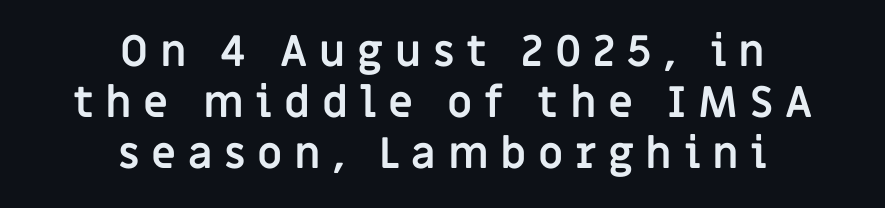
Does the copy run flush right? No — it is centered line by line. Look at the tracking — it's clearly loosened, letters drifting apart. The designer went with a sans here, leaving each stem footless. Looks like regular typesetting: each glyph gets only the width it needs.
